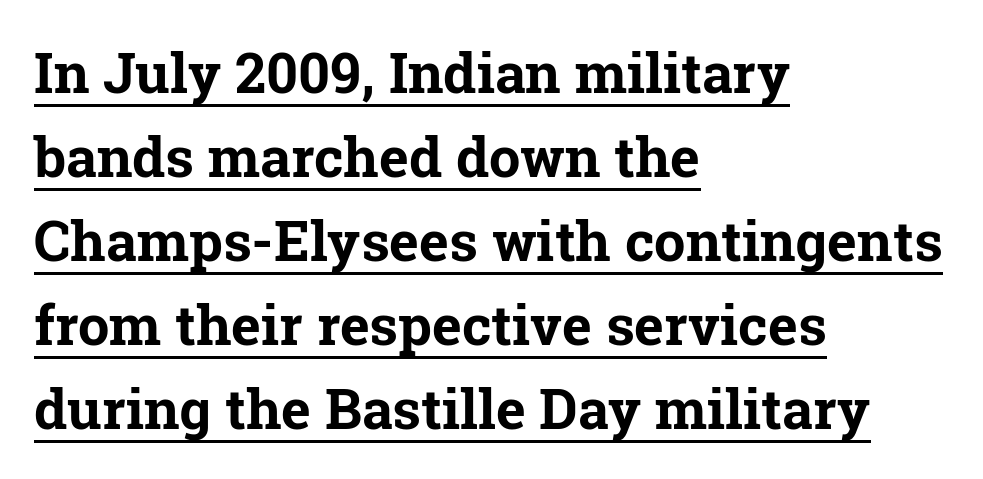
Varying glyph widths throughout — classic text-font behaviour. Quick note: not italic, upright. Teacher's note: observe the even left margin — that is flush-left alignment. Thick stems and heavy bowls — unmistakably bold.
